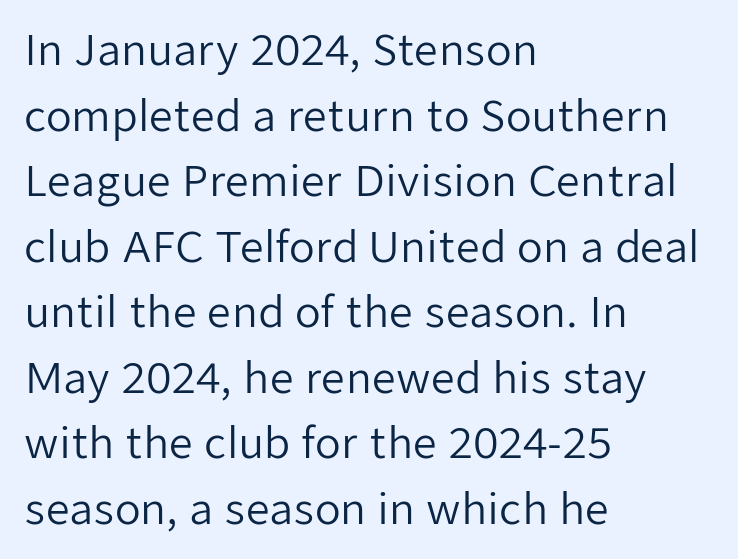
The image shows 42 px regular-weight sans-serif type, upright; set left-aligned, normal line spacing (1.56x), normal letter spacing, not underlined; low stroke contrast and a medium x-height.
